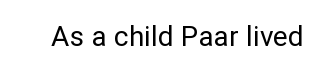
The image shows 28 px regular-weight sans-serif type, upright; set normal letter spacing, not underlined; low stroke contrast and a medium x-height.
